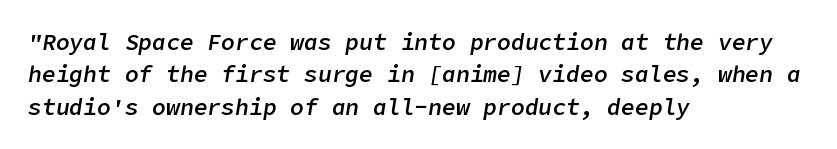
Is the type slanted? Yes — the strokes lean at a clear angle. Underline: absent. Caption: multi-line text, flush left, ragged right. These words are printed semibold, heavier than regular yet not bold. Tracking value appears to be zero — textbook default spacing. How would I describe the line gaps? Plain and ordinary.
